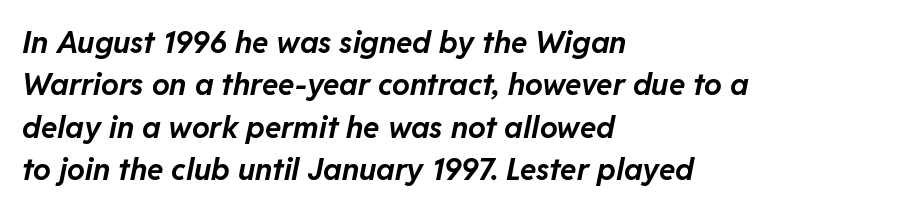
No extra tracking has been applied to these lines. The block of text has a typical density, with ordinary space between rows. Caption: bold face, heavy strokes. The text block is weighted toward the left margin, trailing off unevenly rightward. Plain, unruled lines of type. Proportional: the letters do not fall into vertical columns.
